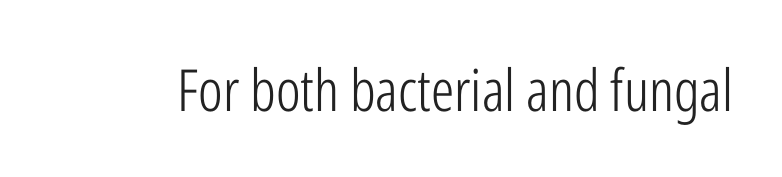
Q: Is the text bold? A: No.
Q: Is the text italic (slanted)? A: No, it is upright.
Q: Is the typeface a serif or a sans-serif typeface? A: Sans-serif.
Q: Is the text underlined? A: No.
Q: Is the spacing between letters normal or unusually wide? A: Normal.
Q: Width (condensed, normal, or wide)? A: Condensed.
Q: Stroke contrast? A: Low.
Q: x-height? A: Medium.
Q: Monospaced? A: No.
